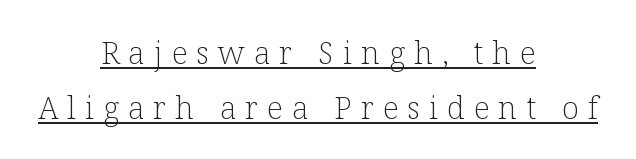
{"serif": "yes", "italic": "no", "bold": "no", "weight": "light", "width": "normal", "stroke_contrast": "low", "x_height": "medium", "monospaced": "no", "underline": "yes", "align": "center", "line_spacing_ratio": 1.77, "letter_spacing": "wide", "letter_spacing_em": 0.29, "glyph_px": 31}
